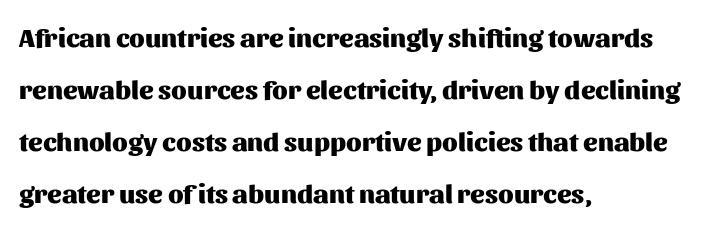
Plenty of ink on the page — the face is bold. Style check: upright. One glance says open: line gaps are wider than usual. Inter-character spacing is left at the font's built-in metrics. If you drew a ruler down the left edge, every line would touch it.
